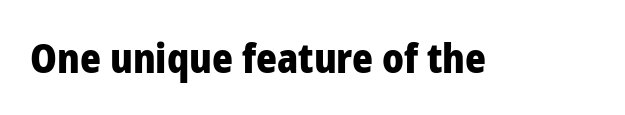
Weight: bold. This rendering leaves character spacing at its baseline value. Posture: vertical. Has an underline been added? It has not. What kind of face is this? One without serifs — a sans. Is this a fixed-width face? No — the glyphs have proportional, varying widths.
